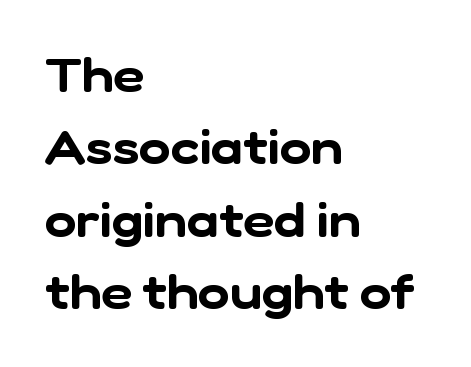
You could call the tracking neutral — neither tight nor loose. Evenly set lines give the paragraph a standard silhouette. No feet cap the strokes, marking this as sans-serif type. Here the designer chose a conventional face with non-uniform glyph widths. The lines in this sample share a left origin and differ only in where they stop.
